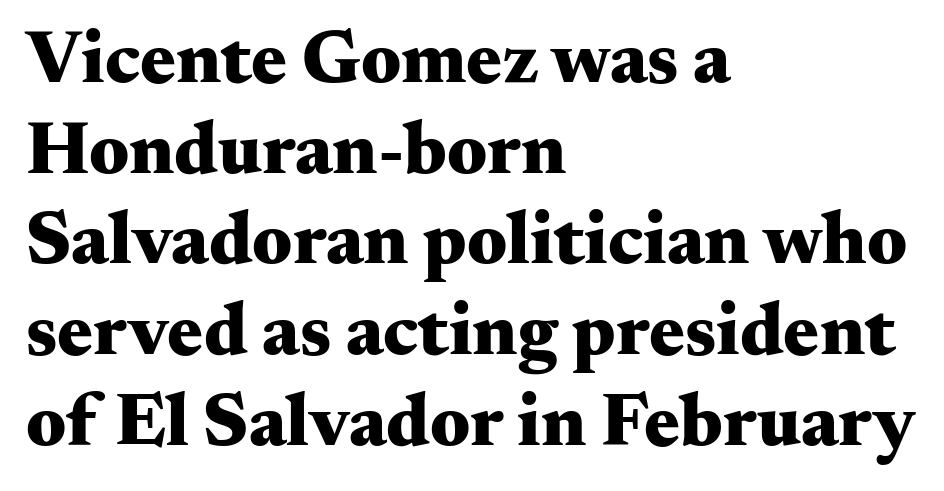
The letters sit at their default tracking, neither squeezed nor spread. The paragraph shown leans on its left margin. This sample has the flowing, uneven cadence of proportional lettering. Font category for this specimen: serif. Unmarked baselines from the first word to the last.
